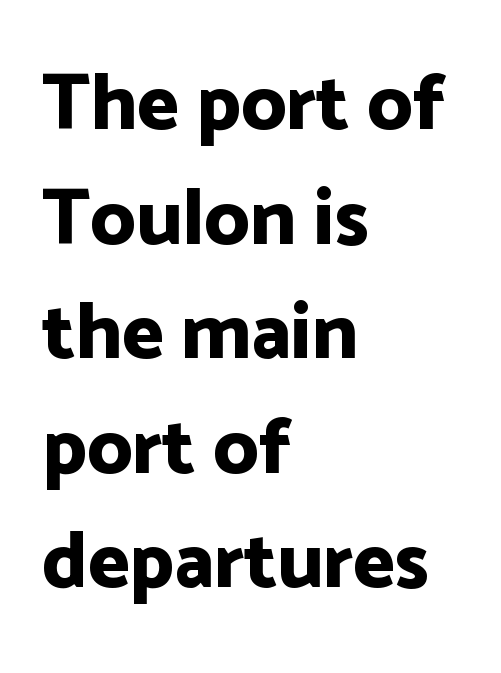
Q: Is the text bold? A: Yes.
Q: Is the text italic (slanted)? A: No, it is upright.
Q: Is the typeface a serif or a sans-serif typeface? A: Sans-serif.
Q: Is the text underlined? A: No.
Q: How is the paragraph aligned? A: Left-aligned.
Q: Is the spacing between letters normal or unusually wide? A: Normal.
Q: Is the spacing between lines tight, normal or loose? A: Normal.
Q: Width (condensed, normal, or wide)? A: Normal.
Q: Stroke contrast? A: Low.
Q: x-height? A: Medium.
Q: Monospaced? A: No.
